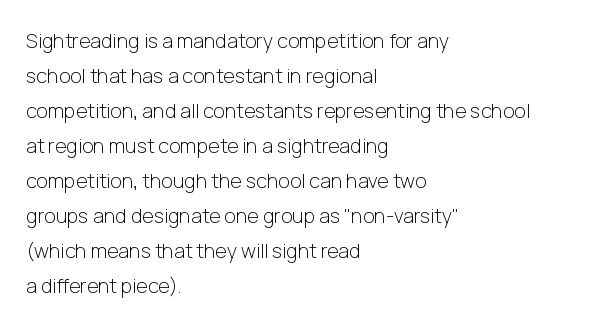
{"italic": "no", "bold": "no", "underline": "no", "align": "left", "line_spacing_ratio": 1.75, "letter_spacing": "normal", "letter_spacing_em": 0.0, "glyph_px": 20}
